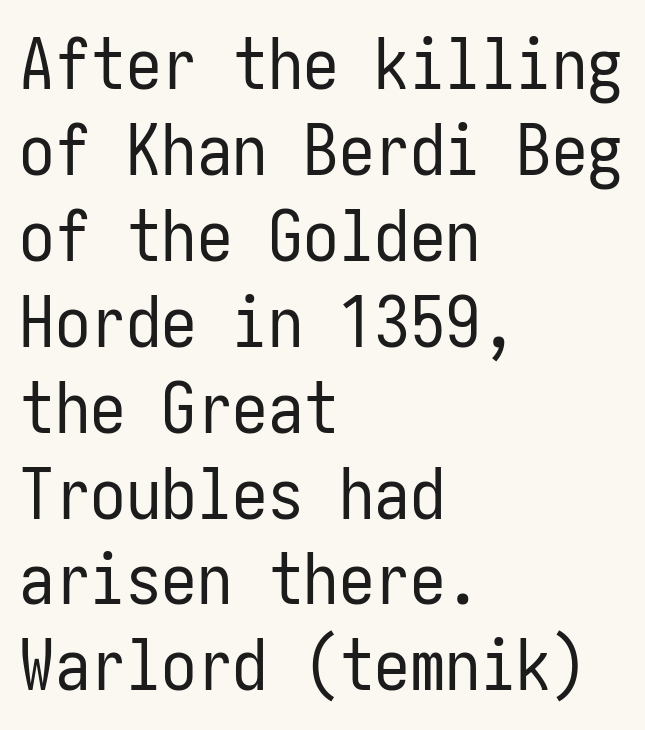
The image shows 71 px regular-weight, condensed sans-serif type, upright; set left-aligned, line spacing 1.21x, normal letter spacing, not underlined; low stroke contrast and a medium x-height.
